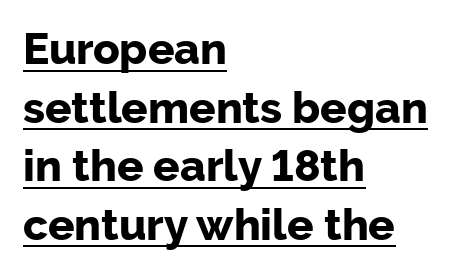
The image shows 44 px bold sans-serif type, upright; set left-aligned, normal line spacing (1.33x), normal letter spacing, underlined; low stroke contrast and a medium x-height.
